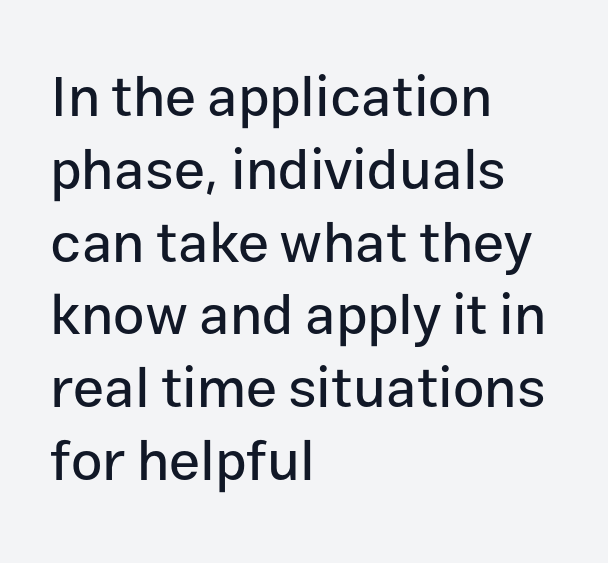
The image shows 56 px sans-serif type, upright; set left-aligned, normal line spacing (1.3x), normal letter spacing, not underlined; low stroke contrast and a medium x-height.
